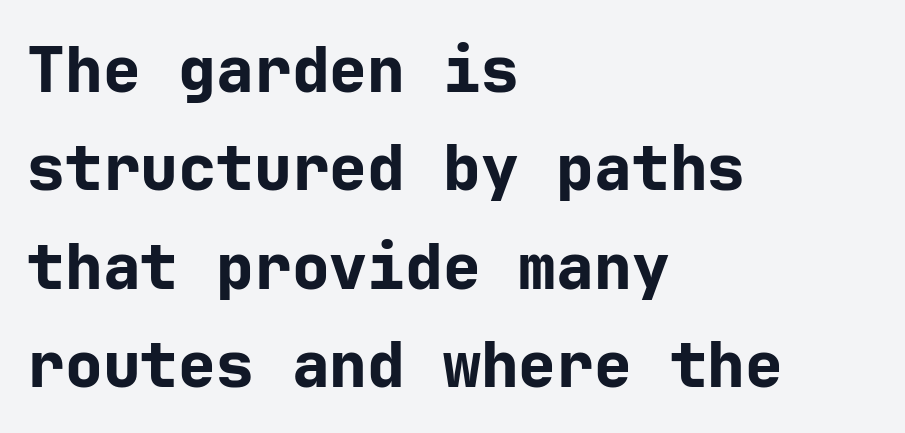
Compared with typical paragraphs, the rows here are spaced about the same. Vertical strokes here are truly vertical. Each word holds together tightly as a unit, with standard inter-letter gaps. A clean baseline with only descenders dipping below it.
